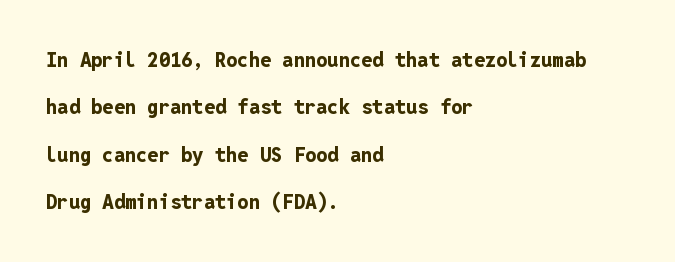
Every row of glyphs begins at an identical x-position on the left. The specimen reads as upright at a glance. The space between consecutive lines is lavish. A typesetter would call this zero additional tracking.
